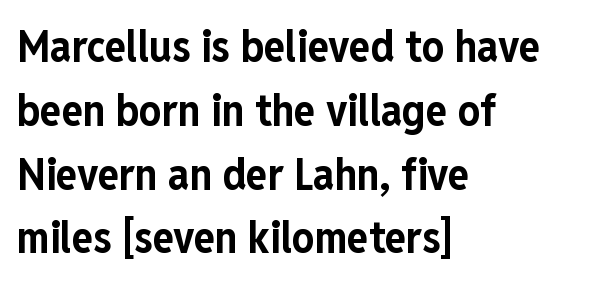
Q: Is the text bold? A: Yes.
Q: Is the text italic (slanted)? A: No, it is upright.
Q: Is the typeface a serif or a sans-serif typeface? A: Sans-serif.
Q: Is the text underlined? A: No.
Q: How is the paragraph aligned? A: Left-aligned.
Q: Is the spacing between letters normal or unusually wide? A: Normal.
Q: Is the spacing between lines tight, normal or loose? A: Normal.
Q: Width (condensed, normal, or wide)? A: Condensed.
Q: Stroke contrast? A: Low.
Q: x-height? A: Medium.
Q: Monospaced? A: No.
